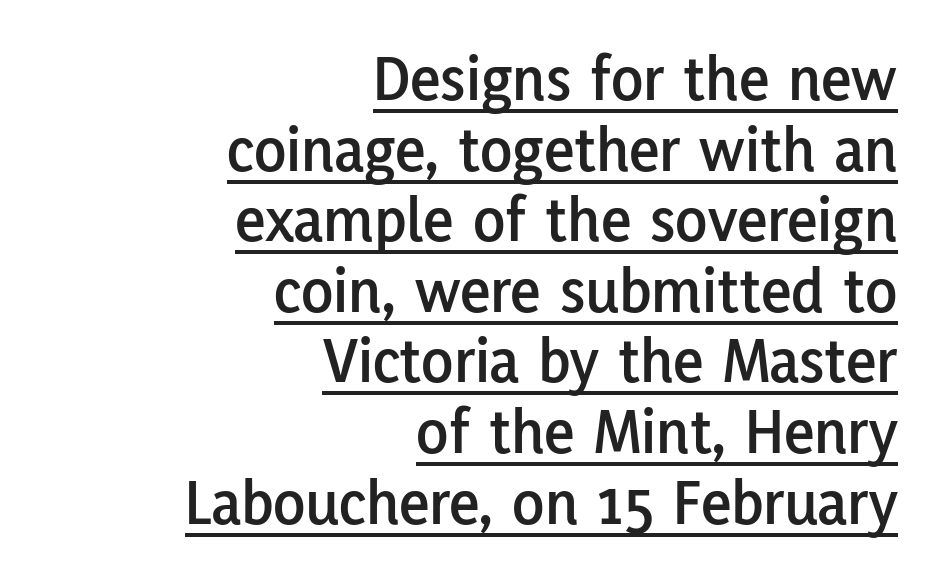
The image shows 66 px sans-serif type, upright; set right-aligned, tight line spacing (1.07x), normal letter spacing, underlined; low stroke contrast and a medium x-height.
